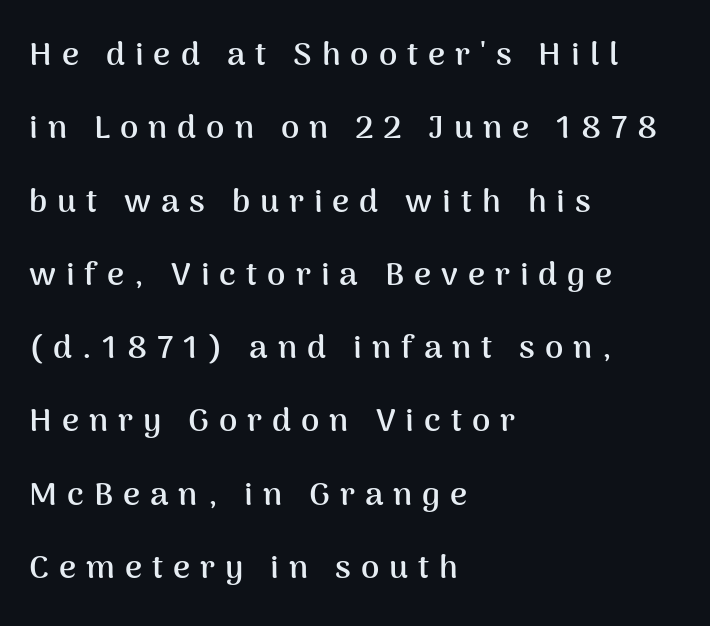
These lines stand farther apart than default settings would place them. Spacing verdict: proportional, widths tailored to each character. The tracking jumps out immediately: characters are airy and widely separated. I'd describe the lettering as bold — thick and assertive.
